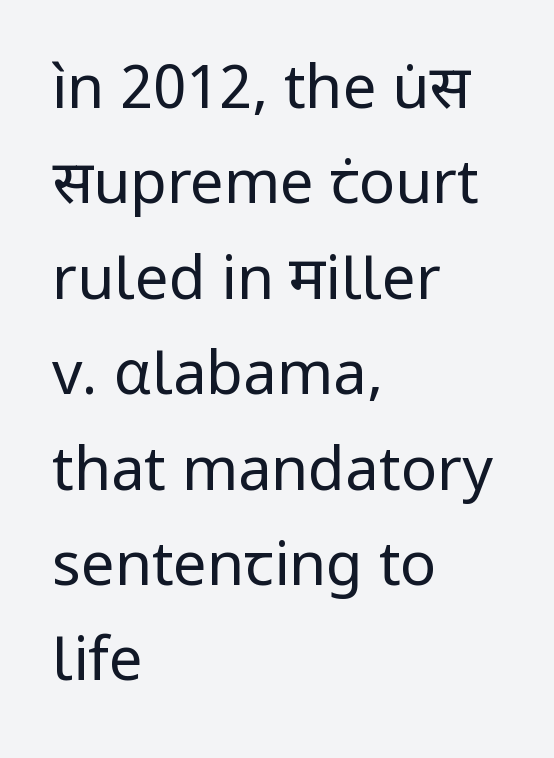
The image shows 60 px regular-weight sans-serif type, upright; set left-aligned, normal line spacing (1.59x), normal letter spacing, not underlined; low stroke contrast and a medium x-height.
